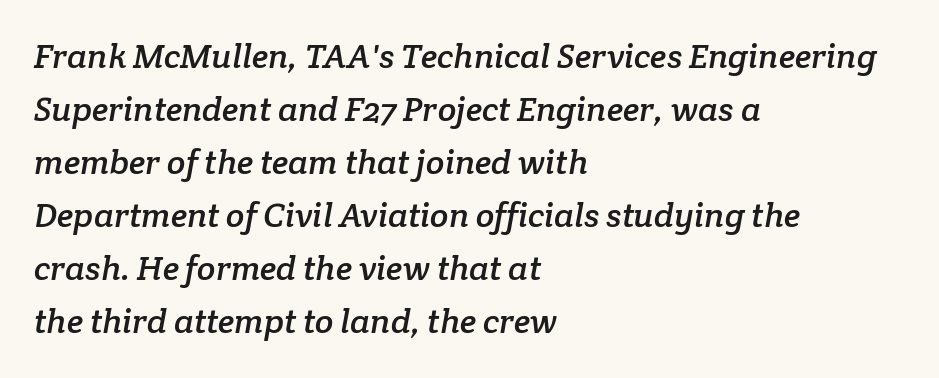
{"serif": "yes", "width": "normal", "stroke_contrast": "low", "x_height": "medium", "monospaced": "no", "underline": "no", "align": "left", "line_spacing": "normal", "line_spacing_ratio": 1.56, "letter_spacing": "normal", "letter_spacing_em": 0.0, "glyph_px": 34}
